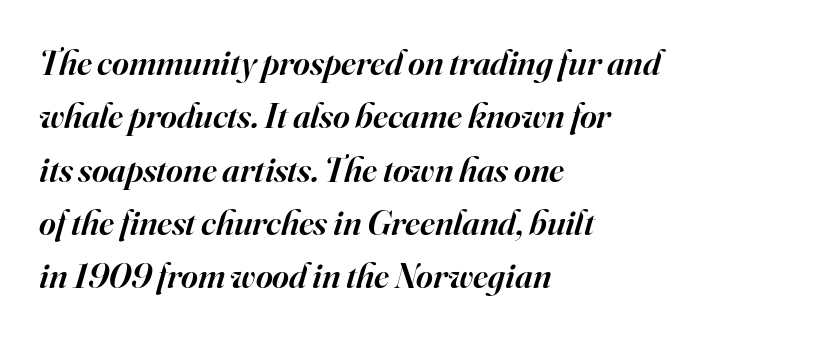
This sample has the flowing, uneven cadence of proportional lettering. Yep, that's italic — everything's leaning. Type without underlining. The passage is arranged the way most books set body copy — flush left.
